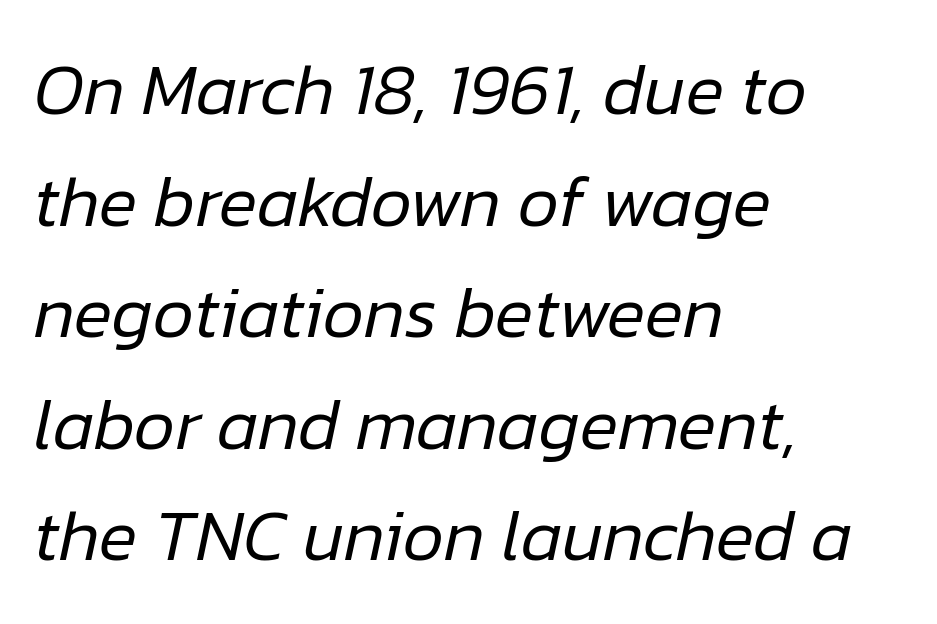
{"italic": "yes", "lean": "right", "slant_degrees": 12, "bold": "no", "weight": "regular", "width": "normal", "stroke_contrast": "low", "x_height": "medium", "monospaced": "no", "underline": "no", "align": "left", "line_spacing": "normal", "line_spacing_ratio": 1.55, "letter_spacing": "normal", "letter_spacing_em": 0.0, "glyph_px": 72}
